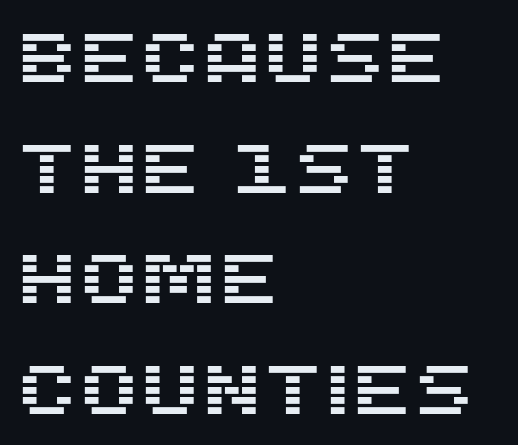
{"serif": "no", "italic": "no", "width": "normal", "stroke_contrast": "medium", "x_height": "large", "monospaced": "no", "underline": "no", "align": "left", "line_spacing": "normal", "line_spacing_ratio": 1.58, "letter_spacing": "normal", "letter_spacing_em": 0.0, "glyph_px": 70}
